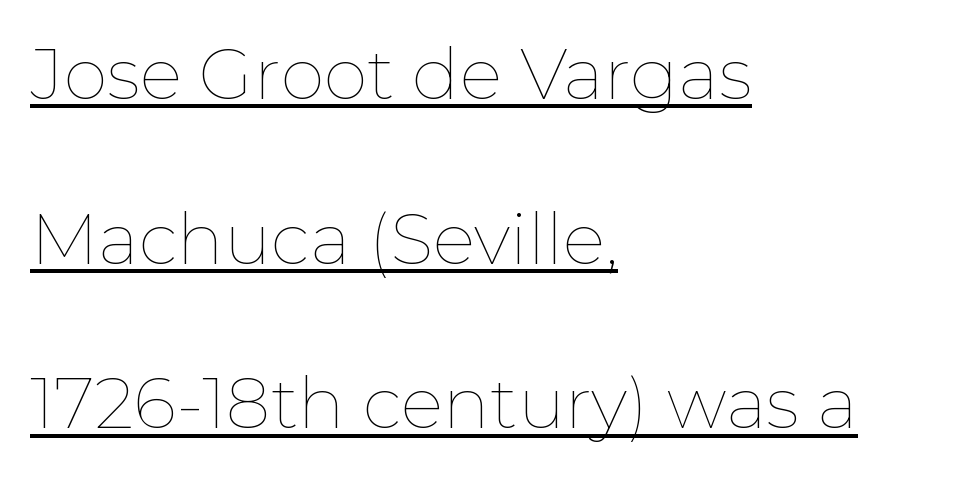
Q: Is the text bold? A: No.
Q: Is the text italic (slanted)? A: No, it is upright.
Q: Is the text underlined? A: Yes.
Q: How is the paragraph aligned? A: Left-aligned.
Q: Is the spacing between letters normal or unusually wide? A: Normal.
Q: Is the spacing between lines tight, normal or loose? A: Loose.
Q: Width (condensed, normal, or wide)? A: Normal.
Q: Stroke contrast? A: Low.
Q: x-height? A: Medium.
Q: Monospaced? A: No.
